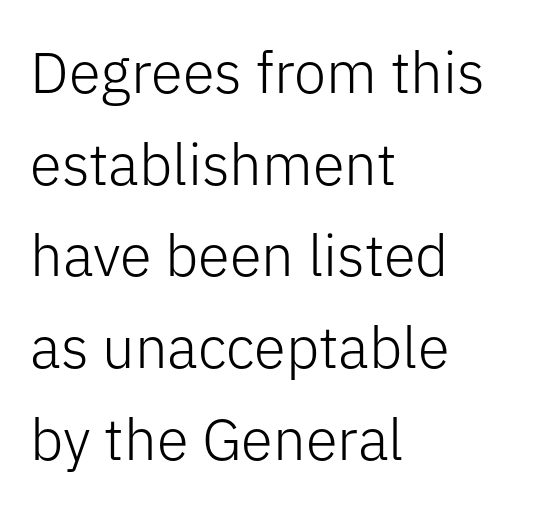
Rendered with straight, roman letterforms. The foot of each line stays bare and open. What stands out about the letter spacing? Nothing — it is the standard amount. No feet cap the strokes, marking this as sans-serif type.
